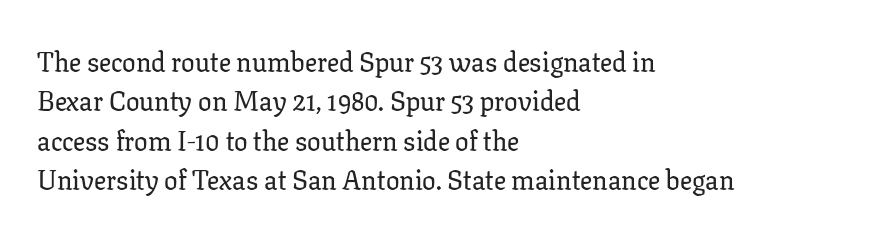
Rule under the text: the space is simply empty. The passage is arranged the way most books set body copy — flush left. This is the regular roman posture of the typeface. Default kerning and tracking; the words read as compact shapes.
